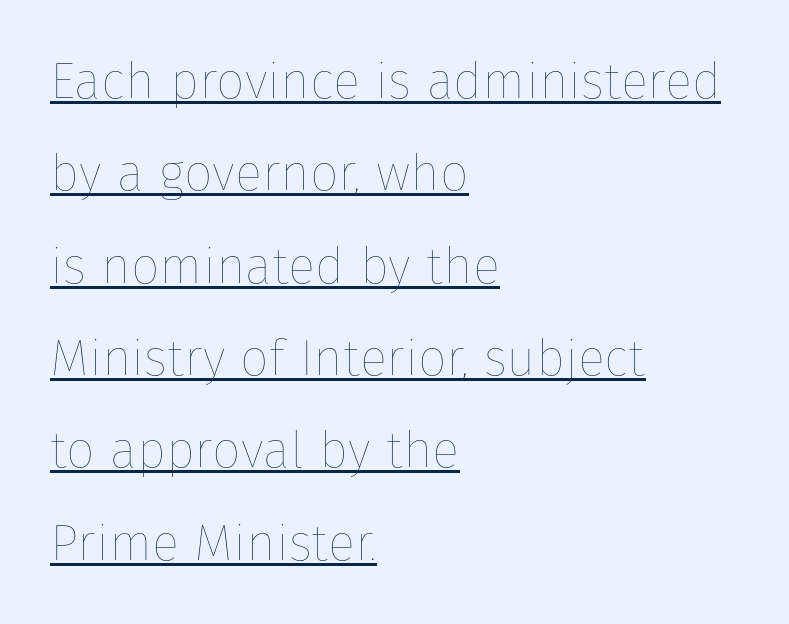
{"italic": "no", "bold": "no", "weight": "thin", "width": "normal", "stroke_contrast": "low", "x_height": "medium", "monospaced": "no", "underline": "yes", "align": "left", "line_spacing_ratio": 1.81, "letter_spacing": "normal", "letter_spacing_em": 0.0, "glyph_px": 51}
